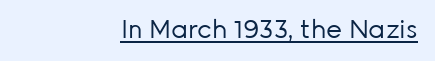
Q: Is the text bold? A: No.
Q: Is the text italic (slanted)? A: No, it is upright.
Q: Is the text underlined? A: Yes.
Q: How is the paragraph aligned? A: Right-aligned.
Q: Is the spacing between letters normal or unusually wide? A: Normal.
